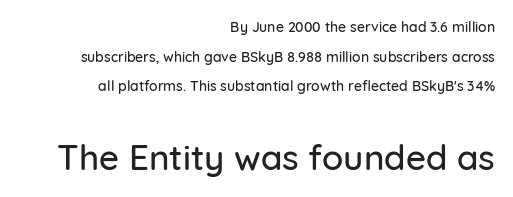
The image shows 35 px sans-serif type, upright; set right-aligned, loose line spacing (2.11x), normal letter spacing, not underlined; the second (bottom) block is 2.5x larger; low stroke contrast and a medium x-height.
